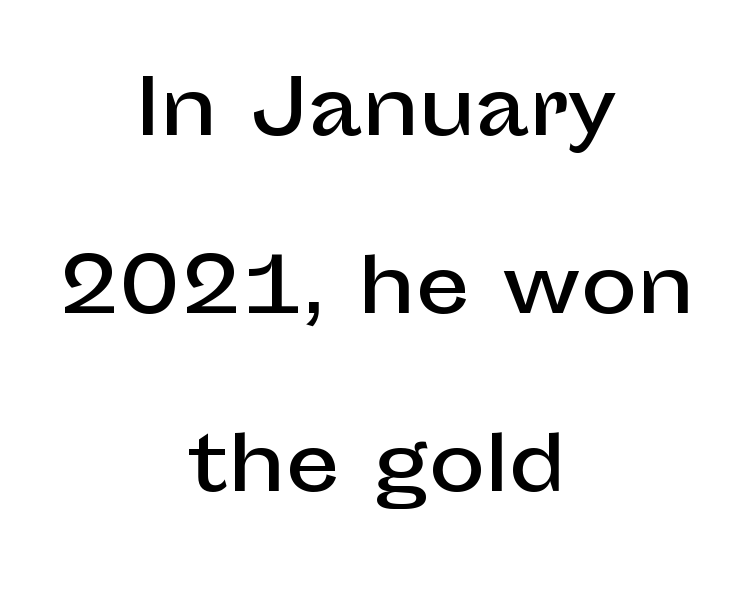
Characters remain perfectly vertical along every line. Honestly, the letter spacing is just normal — you wouldn't notice it. Check under the words: just untouched page. The line-height multiplier appears high, well above default. The rendering uses natural spacing where letterforms have individual widths. Letterform terminals end flat and unadorned throughout the passage.
